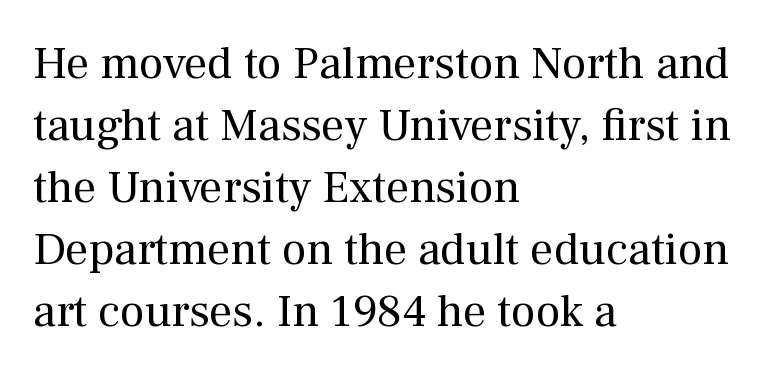
{"serif": "yes", "italic": "no", "bold": "no", "weight": "regular", "width": "normal", "stroke_contrast": "medium", "x_height": "medium", "monospaced": "no", "underline": "no", "align": "left", "line_spacing": "normal", "line_spacing_ratio": 1.35, "letter_spacing": "normal", "letter_spacing_em": 0.0, "glyph_px": 46}
